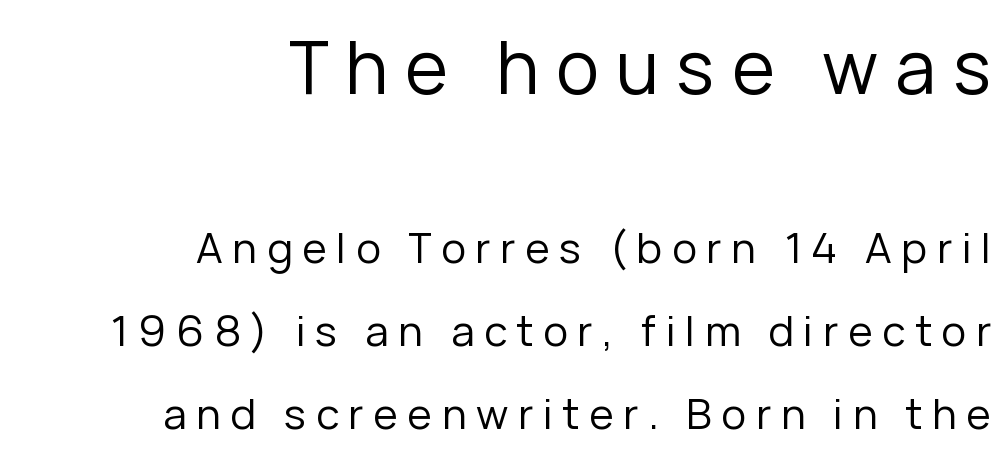
The image shows 73 px regular-weight sans-serif type, upright; set right-aligned, loose line spacing (1.97x), unusually wide letter spacing (+0.23 em), not underlined; the first (top) block is 1.74x larger; low stroke contrast and a medium x-height.
